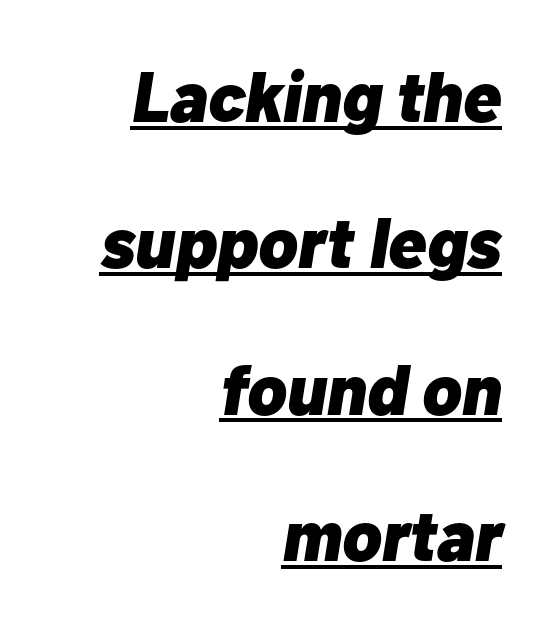
{"italic": "yes", "lean": "right", "slant_degrees": 10, "bold": "yes", "weight": "heavy", "width": "normal", "stroke_contrast": "low", "x_height": "medium", "monospaced": "no", "underline": "yes", "align": "right", "line_spacing": "loose", "line_spacing_ratio": 2.06, "letter_spacing": "normal", "letter_spacing_em": 0.0, "glyph_px": 71}
